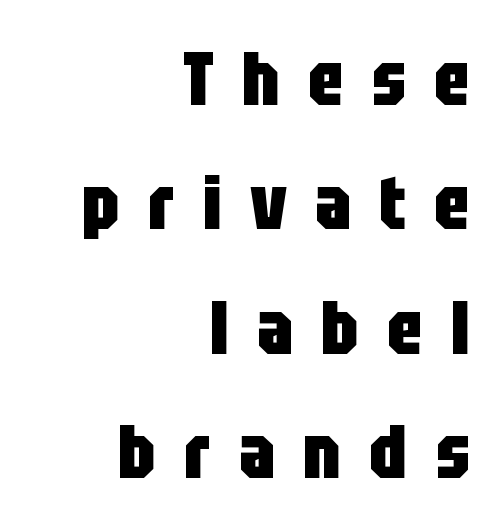
{"serif": "no", "italic": "no", "bold": "yes", "weight": "heavy", "width": "condensed", "stroke_contrast": "low", "x_height": "large", "monospaced": "no", "underline": "no", "align": "right", "line_spacing": "normal", "line_spacing_ratio": 1.68, "letter_spacing": "wide", "letter_spacing_em": 0.38, "glyph_px": 74}
